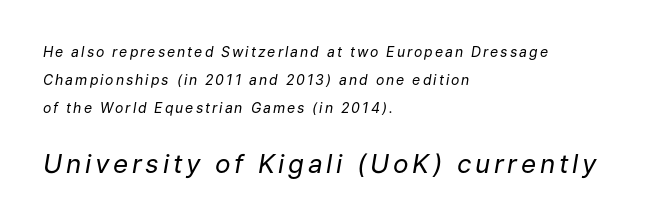
{"italic": "yes", "lean": "right", "slant_degrees": 9, "bold": "no", "underline": "no", "align": "left", "line_spacing": "loose", "line_spacing_ratio": 1.99, "larger_block": "second", "size_ratio": 1.86, "glyph_px": 26}
